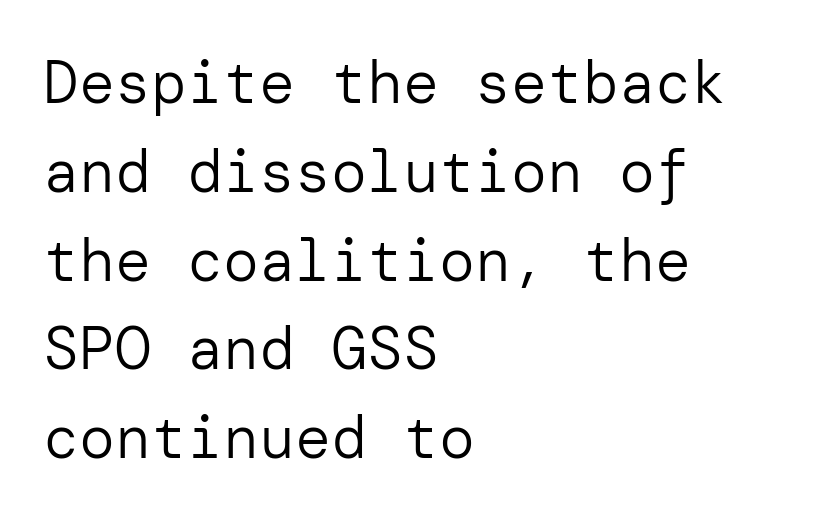
{"serif": "no", "italic": "no", "bold": "no", "weight": "regular", "width": "normal", "stroke_contrast": "low", "x_height": "medium", "underline": "no", "align": "left", "line_spacing": "normal", "line_spacing_ratio": 1.48, "letter_spacing": "normal", "letter_spacing_em": 0.0, "glyph_px": 60}
